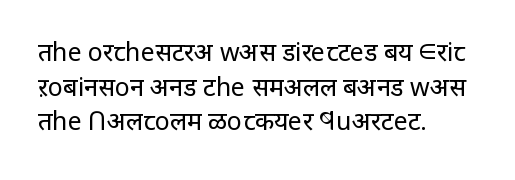
The image shows 25 px text type, upright; set left-aligned, normal line spacing (1.39x), normal letter spacing, not underlined.
